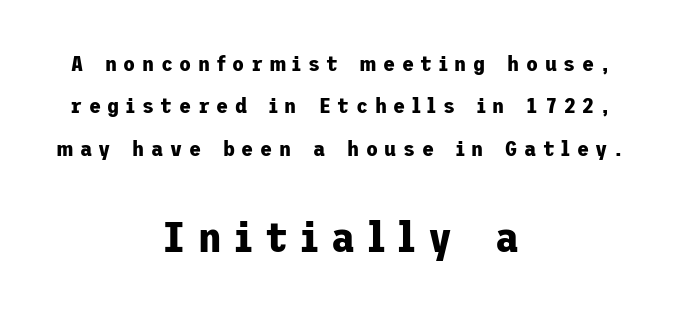
Q: Is the text bold? A: Yes.
Q: Is the text italic (slanted)? A: No, it is upright.
Q: Is the typeface a serif or a sans-serif typeface? A: Sans-serif.
Q: Is the text underlined? A: No.
Q: How is the paragraph aligned? A: Centered.
Q: Is the spacing between letters normal or unusually wide? A: Unusually wide.
Q: Is the spacing between lines tight, normal or loose? A: Loose.
Q: Which block of text is set in a larger size, the first (top) or the second (bottom)? A: The second (bottom) one.
Q: Width (condensed, normal, or wide)? A: Normal.
Q: Stroke contrast? A: Low.
Q: x-height? A: Medium.
